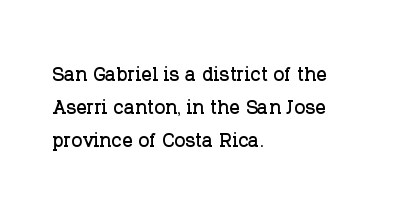
The image shows 26 px text type, upright; set left-aligned, normal line spacing (1.27x), normal letter spacing, not underlined.
